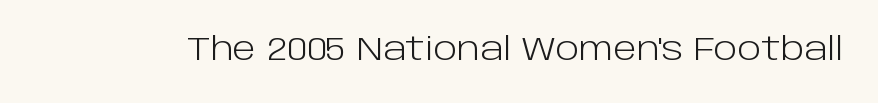
The image shows 31 px light sans-serif type, upright; set normal letter spacing, not underlined; low stroke contrast and a large x-height.
